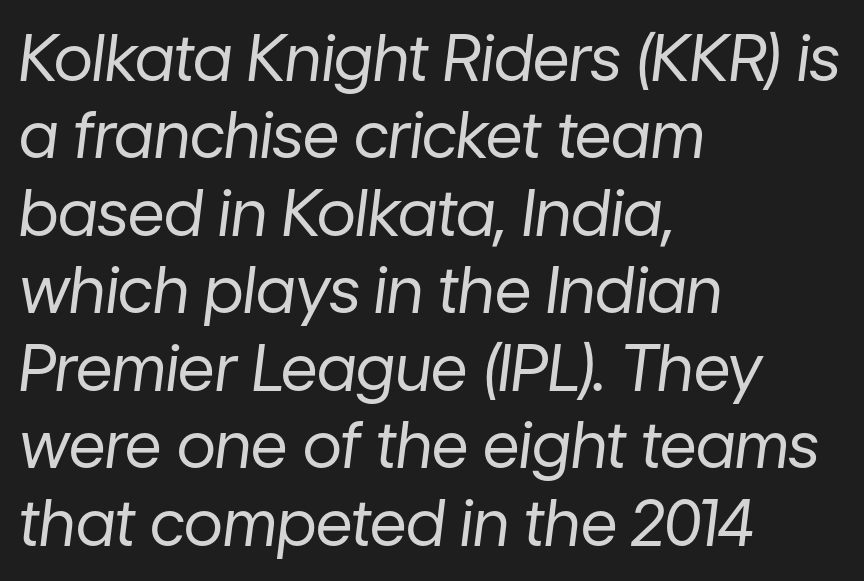
The image shows 64 px regular-weight type, italic (leaning right); set left-aligned, line spacing 1.21x, normal letter spacing, not underlined; low stroke contrast and a medium x-height.
